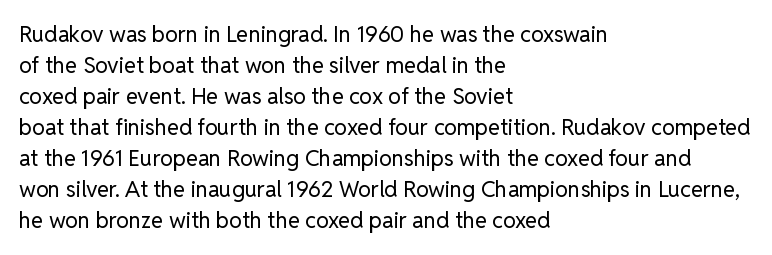
The image shows 22 px text type, upright; set left-aligned, normal line spacing (1.41x), normal letter spacing, not underlined.
